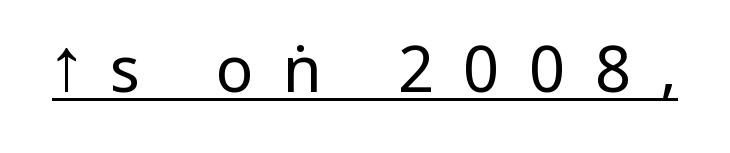
Q: Is the text bold? A: No.
Q: Is the text italic (slanted)? A: No, it is upright.
Q: Is the typeface a serif or a sans-serif typeface? A: Sans-serif.
Q: Is the text underlined? A: Yes.
Q: Is the spacing between letters normal or unusually wide? A: Unusually wide.
Q: Width (condensed, normal, or wide)? A: Condensed.
Q: Stroke contrast? A: Low.
